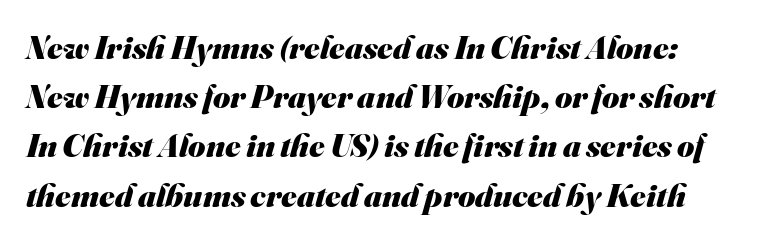
What kind of face is this? One without serifs — a sans. Quick note: interline space is typical. Tracking here is standard; glyphs follow each other at the usual distance. A clean baseline with only descenders dipping below it. The strokes are fattened all the way to bold.
